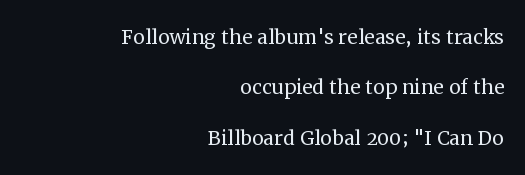
Q: Is the text bold? A: No.
Q: Is the text italic (slanted)? A: No, it is upright.
Q: Is the text underlined? A: No.
Q: How is the paragraph aligned? A: Right-aligned.
Q: Is the spacing between letters normal or unusually wide? A: Normal.
Q: Is the spacing between lines tight, normal or loose? A: Loose.
